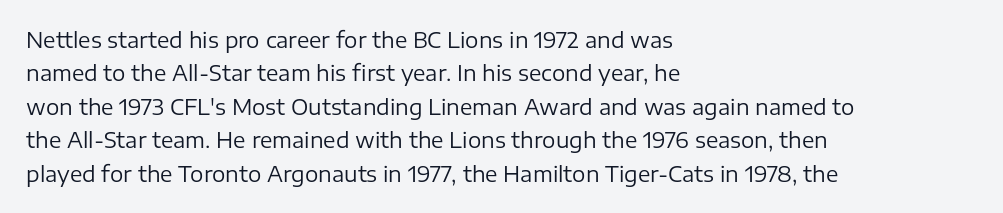
The image shows 21 px text type, upright; set left-aligned, normal line spacing (1.59x), normal letter spacing, not underlined.
